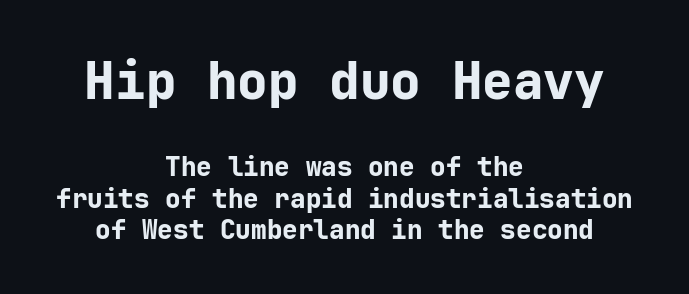
{"serif": "no", "italic": "no", "bold": "yes", "weight": "bold", "width": "normal", "stroke_contrast": "low", "x_height": "medium", "underline": "no", "align": "center", "line_spacing_ratio": 1.22, "letter_spacing": "normal", "letter_spacing_em": 0.0, "larger_block": "first", "size_ratio": 1.96, "glyph_px": 51}
